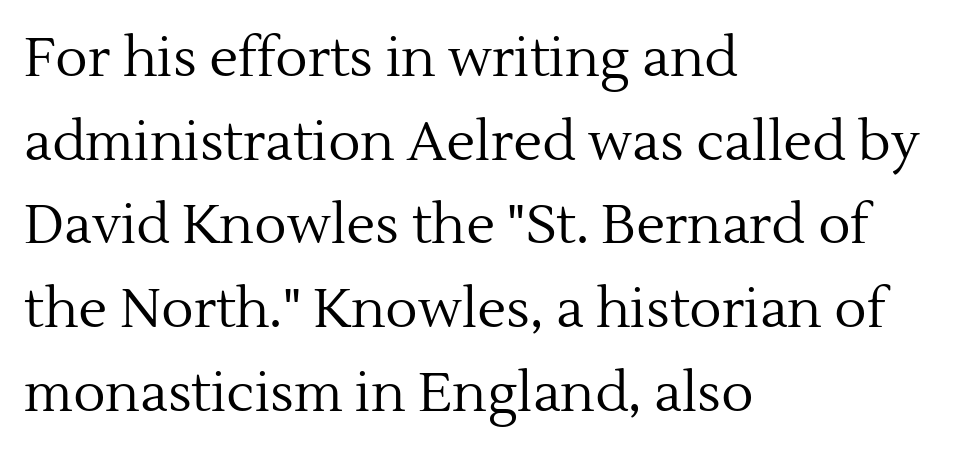
Q: Is the text bold? A: No.
Q: Is the text italic (slanted)? A: No, it is upright.
Q: Is the typeface a serif or a sans-serif typeface? A: Serif.
Q: Is the text underlined? A: No.
Q: How is the paragraph aligned? A: Left-aligned.
Q: Is the spacing between letters normal or unusually wide? A: Normal.
Q: Is the spacing between lines tight, normal or loose? A: Normal.
Q: Width (condensed, normal, or wide)? A: Normal.
Q: x-height? A: Medium.
Q: Monospaced? A: No.
